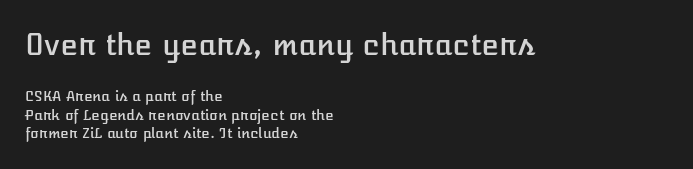
Q: Is the text italic (slanted)? A: No, it is upright.
Q: Is the text underlined? A: No.
Q: How is the paragraph aligned? A: Left-aligned.
Q: Is the spacing between letters normal or unusually wide? A: Normal.
Q: Is the spacing between lines tight, normal or loose? A: Normal.
Q: Which block of text is set in a larger size, the first (top) or the second (bottom)? A: The first (top) one.
Q: Width (condensed, normal, or wide)? A: Normal.
Q: Stroke contrast? A: Low.
Q: x-height? A: Medium.
Q: Monospaced? A: No.
